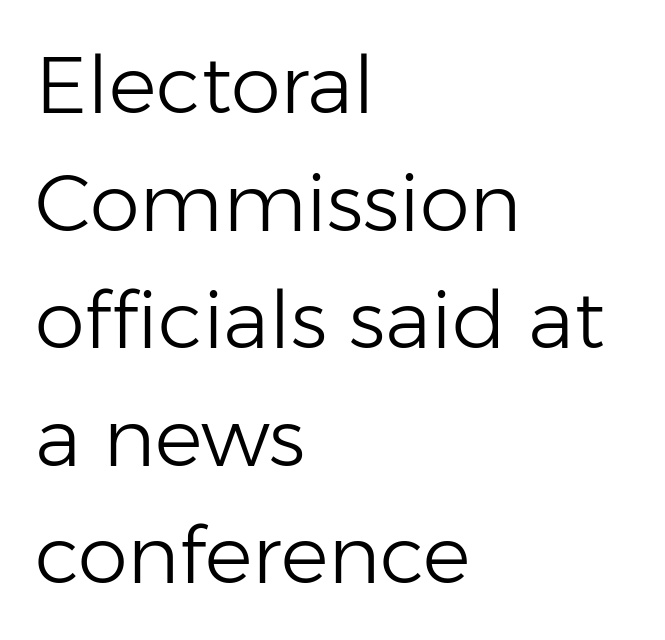
Plain, unruled lines of type. The rendering uses natural spacing where letterforms have individual widths. Quick note: not italic, upright. Normally led — the rows are evenly, conventionally spaced.
